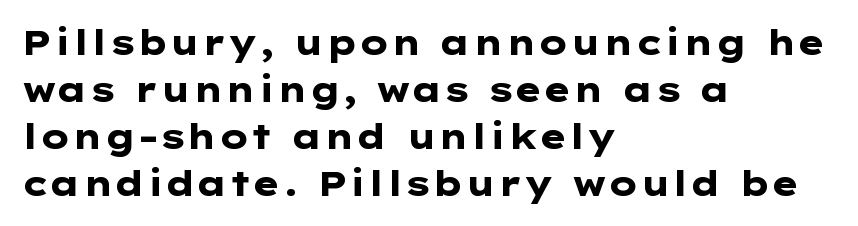
{"serif": "no", "italic": "no", "bold": "yes", "weight": "heavy", "width": "wide", "stroke_contrast": "low", "x_height": "medium", "underline": "no", "align": "left", "line_spacing": "normal", "line_spacing_ratio": 1.38, "letter_spacing": "normal", "letter_spacing_em": 0.0, "glyph_px": 34}
